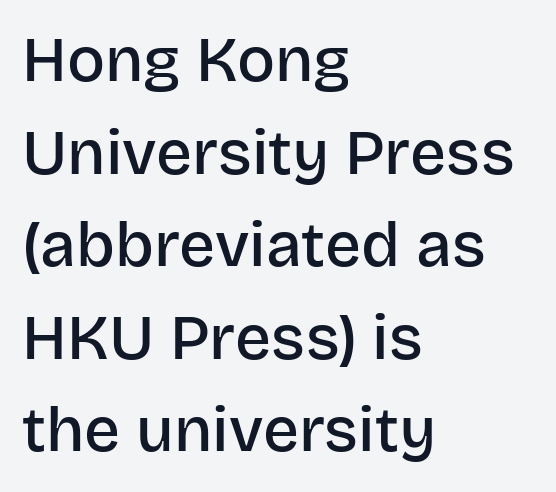
This block has exactly the height ordinary leading produces. Words float on clear page, feet unadorned. Letterform terminals end flat and unadorned throughout the passage. Letter spacing: default. The letters advance in unequal steps, a hallmark of proportional type. The lines are quadded left.
